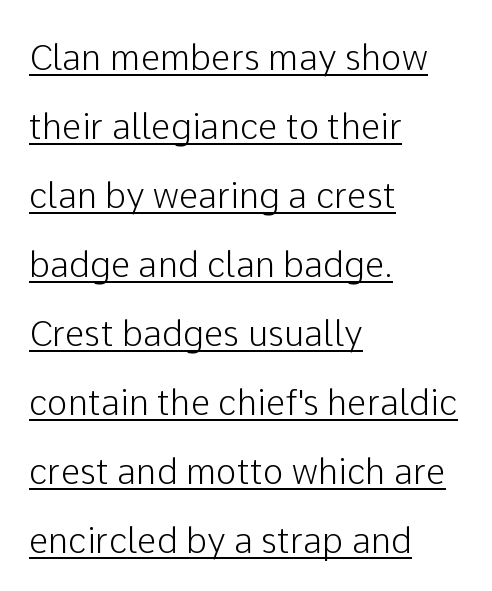
Q: Is the text italic (slanted)? A: No, it is upright.
Q: Is the typeface a serif or a sans-serif typeface? A: Sans-serif.
Q: Is the text underlined? A: Yes.
Q: How is the paragraph aligned? A: Left-aligned.
Q: Is the spacing between letters normal or unusually wide? A: Normal.
Q: Is the spacing between lines tight, normal or loose? A: Loose.
Q: Width (condensed, normal, or wide)? A: Normal.
Q: Stroke contrast? A: Low.
Q: x-height? A: Medium.
Q: Monospaced? A: No.
